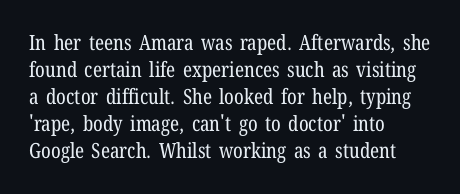
The image shows 21 px text type, upright; set left-aligned, normal line spacing (1.28x), normal letter spacing, not underlined.
